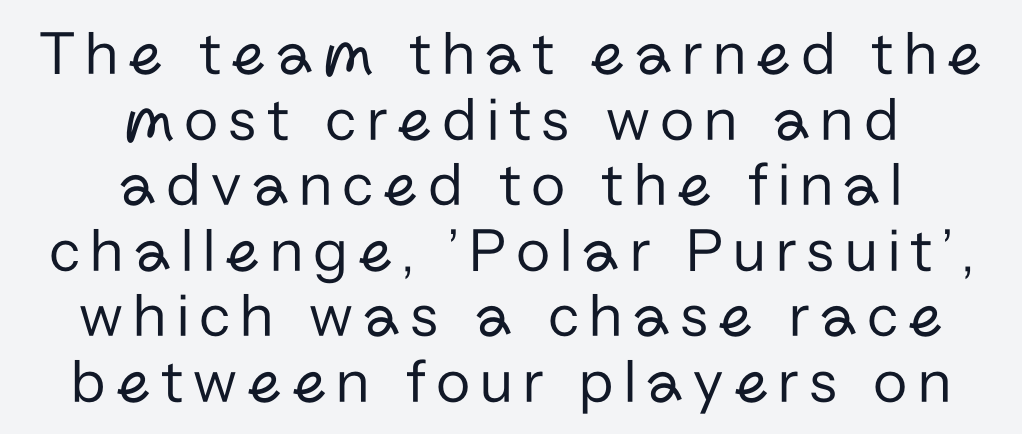
The image shows 63 px regular-weight sans-serif type, upright; set centered, tight line spacing (1.04x), not underlined; low stroke contrast and a medium x-height.
